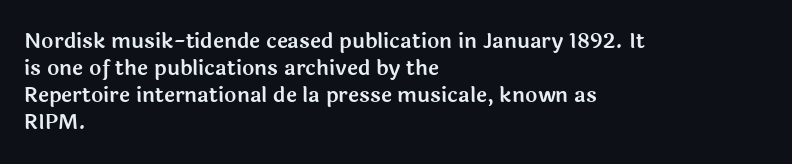
{"italic": "no", "underline": "no", "align": "left", "line_spacing": "normal", "line_spacing_ratio": 1.29, "letter_spacing": "normal", "letter_spacing_em": 0.0, "glyph_px": 21}
